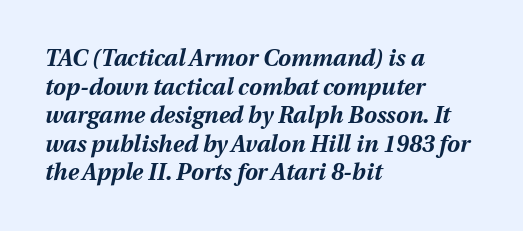
{"italic": "yes", "lean": "right", "slant_degrees": 12, "bold": "yes", "underline": "no", "align": "left", "line_spacing_ratio": 1.24, "letter_spacing": "normal", "letter_spacing_em": 0.0, "glyph_px": 23}
